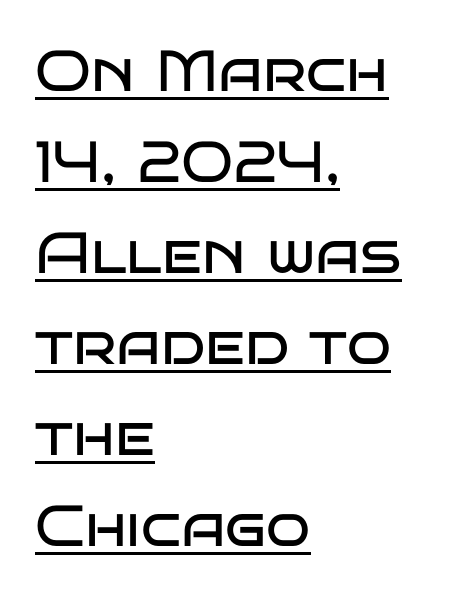
The image shows 58 px regular-weight, wide sans-serif type, upright; set left-aligned, normal line spacing (1.57x), normal letter spacing, underlined; low stroke contrast and a large x-height.
